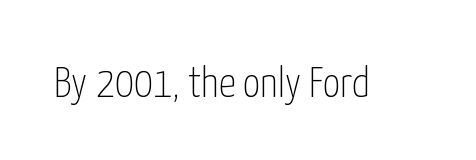
Q: Is the text bold? A: No.
Q: Is the text italic (slanted)? A: No, it is upright.
Q: Is the typeface a serif or a sans-serif typeface? A: Sans-serif.
Q: Is the text underlined? A: No.
Q: Is the spacing between letters normal or unusually wide? A: Normal.
Q: Width (condensed, normal, or wide)? A: Condensed.
Q: Stroke contrast? A: Low.
Q: x-height? A: Medium.
Q: Monospaced? A: No.
